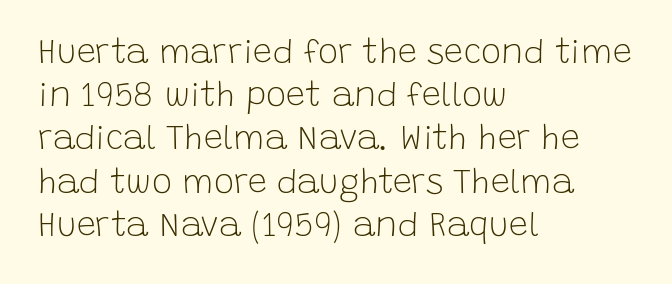
Type without underlining. Stems here are at most as thick as an everyday book face. Leading: standard. Each line starts at the same left margin while the right side varies. The typeface chosen for these lines omits serifs.
